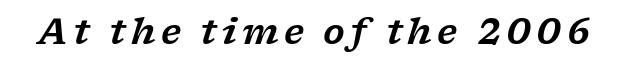
A clean baseline with only descenders dipping below it. These lines are rendered in a variable-pitch font. Are there feet on the stems? There are — it's a serif. This is oblique type, the kind used for emphasis or titles.
